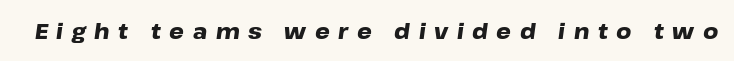
The image shows 21 px bold type, italic (leaning right); set unusually wide letter spacing (+0.41 em), not underlined.
